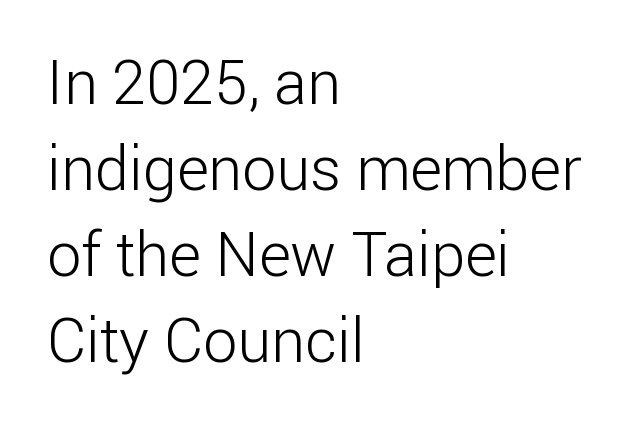
Weight: in the light-to-regular range. A normal amount of white space separates one row of letters from the next. The tracking reads as untouched default to a designer's eye. If you drew a line through each stem, it would be perfectly vertical. If you drew a ruler down the left edge, every line would touch it. Any mark beneath the type? The region is blank.
